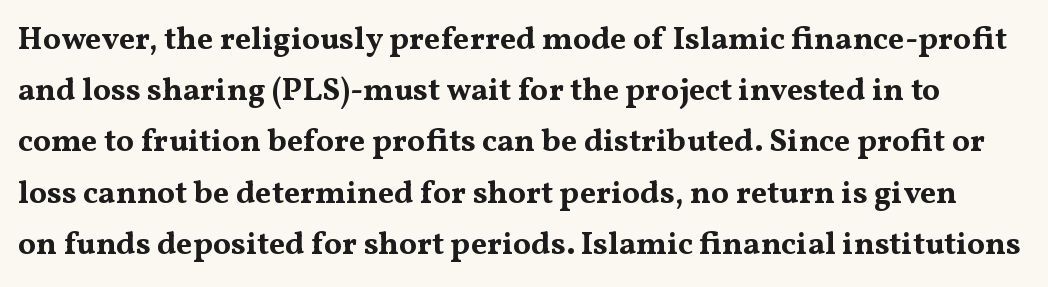
The image shows 32 px bold, wide serif type, upright; set normal line spacing (1.6x), normal letter spacing, not underlined; medium stroke contrast and a medium x-height.
